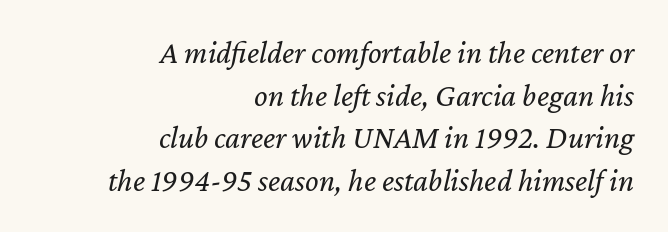
{"italic": "yes", "lean": "right", "slant_degrees": 12, "bold": "no", "weight": "regular", "width": "normal", "stroke_contrast": "low", "x_height": "medium", "monospaced": "no", "underline": "no", "align": "right", "line_spacing": "normal", "line_spacing_ratio": 1.33, "letter_spacing": "normal", "letter_spacing_em": 0.0, "glyph_px": 32}
